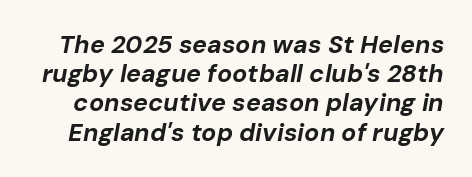
The letters are slanted; this is an italic face. Standard letterfit; no display-style spreading of the glyphs. Nobody drew a line under any word here. Look at the stroke-to-counter ratio: heavy, a bold.
